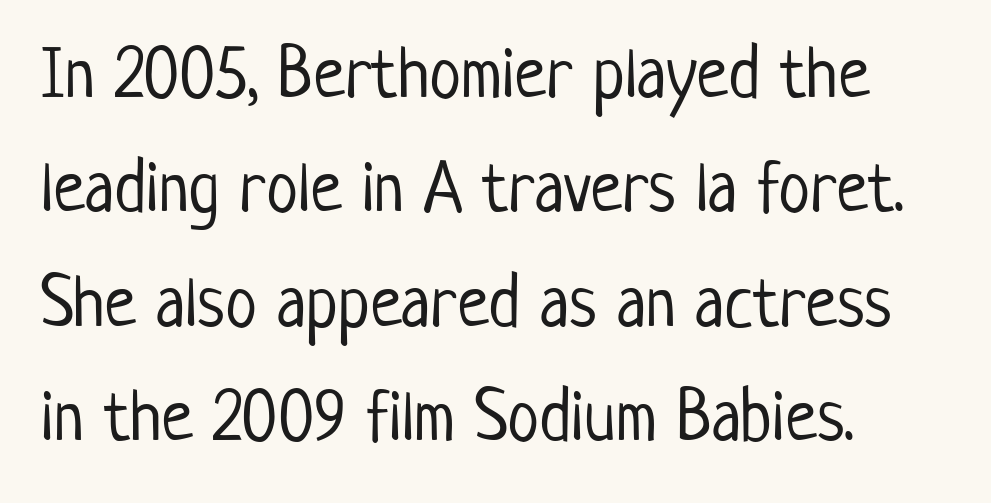
{"serif": "no", "italic": "no", "bold": "no", "weight": "light", "width": "condensed", "stroke_contrast": "low", "x_height": "medium", "monospaced": "no", "underline": "no", "align": "left", "line_spacing": "normal", "line_spacing_ratio": 1.59, "letter_spacing": "normal", "letter_spacing_em": 0.0, "glyph_px": 72}
